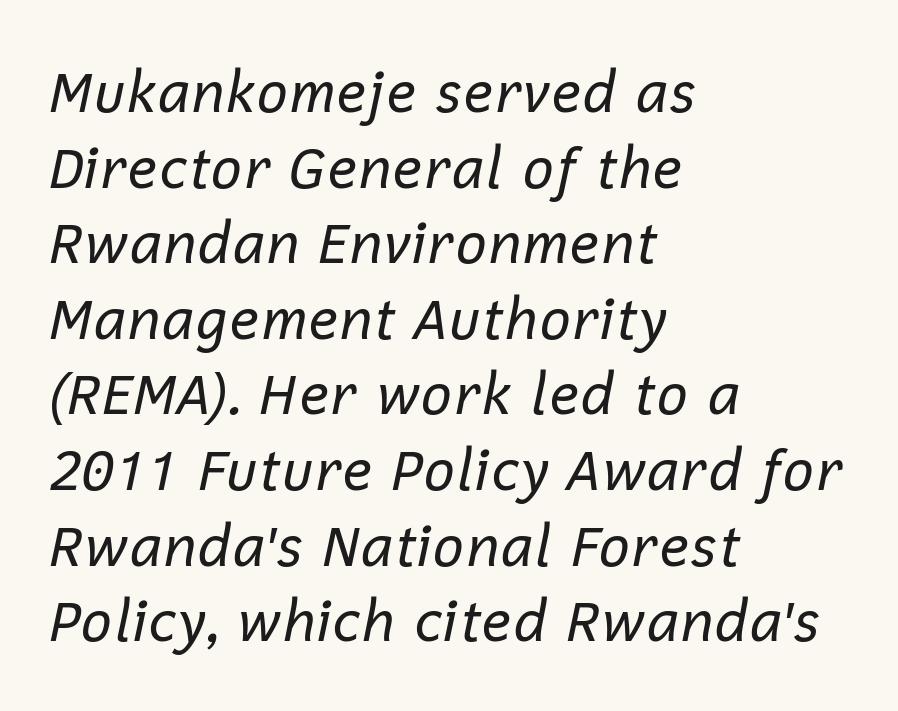
Yep, that's italic — everything's leaning. Tracking value appears to be zero — textbook default spacing. The paragraph has a hard left edge and a soft right edge. The letters advance in unequal steps, a hallmark of proportional type. Successive baselines arrive at the customary interval. Stems here are at most as thick as an everyday book face.
